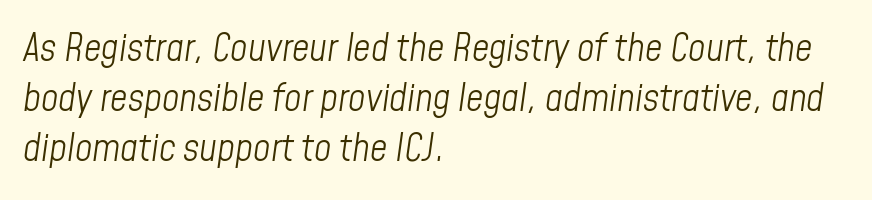
{"italic": "yes", "lean": "right", "slant_degrees": 8, "bold": "no", "weight": "light", "width": "condensed", "stroke_contrast": "low", "x_height": "medium", "monospaced": "no", "underline": "no", "align": "left", "line_spacing": "normal", "line_spacing_ratio": 1.31, "letter_spacing": "normal", "letter_spacing_em": 0.0, "glyph_px": 38}
